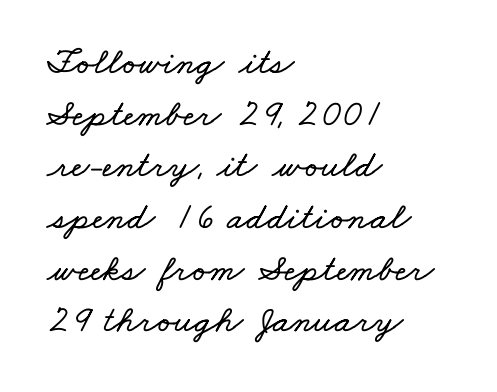
Q: Is the text underlined? A: No.
Q: How is the paragraph aligned? A: Left-aligned.
Q: Is the spacing between letters normal or unusually wide? A: Normal.
Q: Is the spacing between lines tight, normal or loose? A: Normal.
Q: Width (condensed, normal, or wide)? A: Wide.
Q: Stroke contrast? A: Low.
Q: x-height? A: Small.
Q: Monospaced? A: No.
